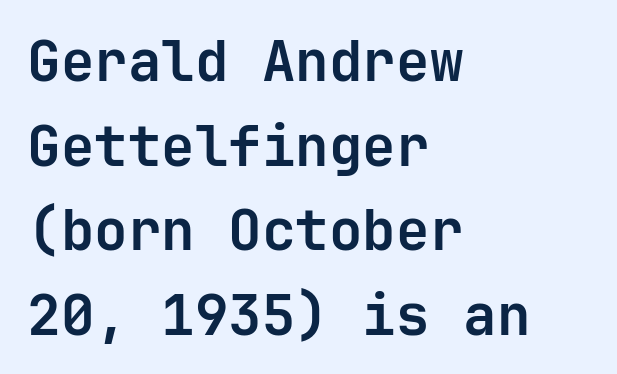
{"serif": "no", "italic": "no", "bold": "yes", "weight": "semibold", "width": "normal", "stroke_contrast": "low", "x_height": "medium", "underline": "no", "align": "left", "line_spacing": "normal", "line_spacing_ratio": 1.51, "letter_spacing": "normal", "letter_spacing_em": 0.0, "glyph_px": 56}
